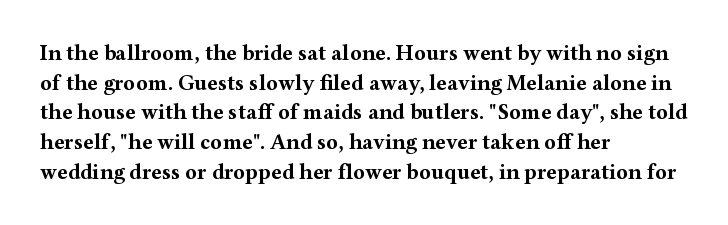
Q: Is the text bold? A: Yes.
Q: Is the text italic (slanted)? A: No, it is upright.
Q: Is the text underlined? A: No.
Q: How is the paragraph aligned? A: Left-aligned.
Q: Is the spacing between letters normal or unusually wide? A: Normal.
Q: Is the spacing between lines tight, normal or loose? A: Normal.
